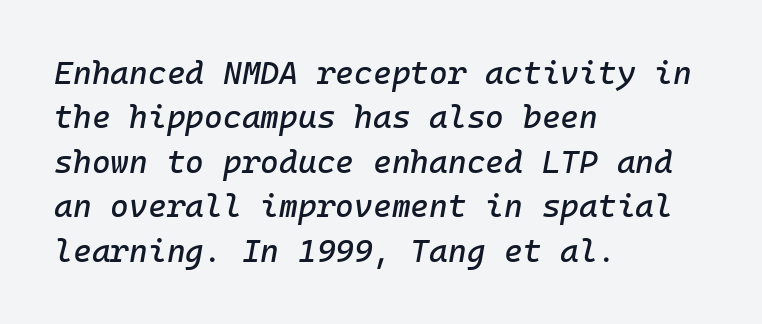
The image shows 32 px text type, italic (leaning right), monospaced; set left-aligned, normal line spacing (1.39x), normal letter spacing, not underlined; low stroke contrast and a medium x-height.
